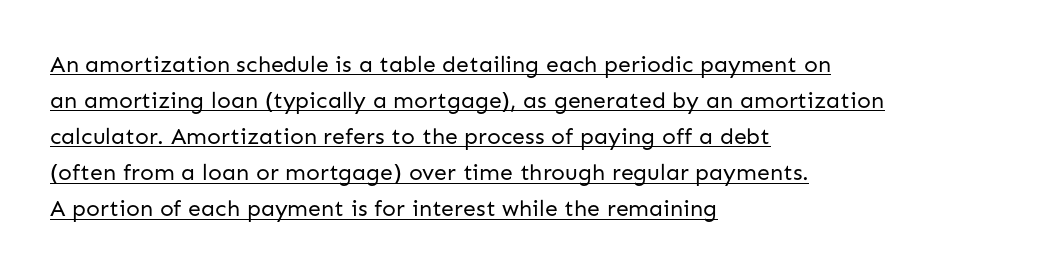
The image shows 23 px text type, upright; set left-aligned, normal line spacing (1.57x), normal letter spacing, underlined.
